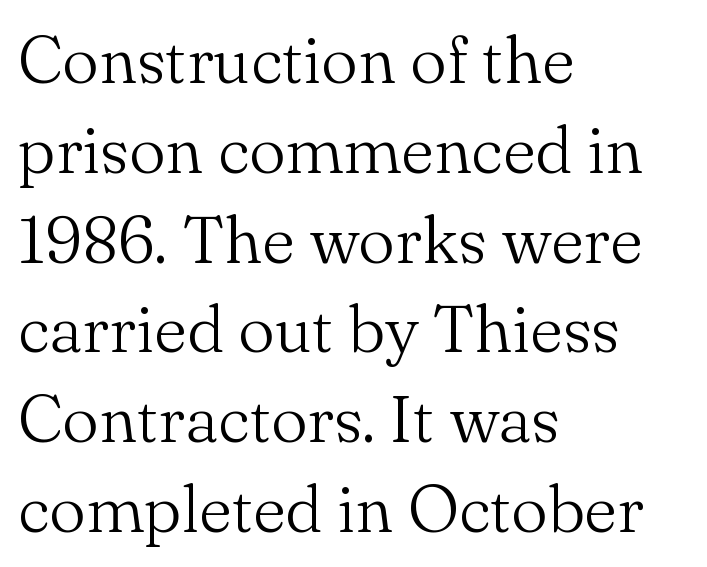
Q: Is the text bold? A: No.
Q: Is the text italic (slanted)? A: No, it is upright.
Q: Is the typeface a serif or a sans-serif typeface? A: Serif.
Q: Is the text underlined? A: No.
Q: How is the paragraph aligned? A: Left-aligned.
Q: Is the spacing between letters normal or unusually wide? A: Normal.
Q: Is the spacing between lines tight, normal or loose? A: Normal.
Q: Width (condensed, normal, or wide)? A: Normal.
Q: Stroke contrast? A: Medium.
Q: x-height? A: Small.
Q: Monospaced? A: No.
